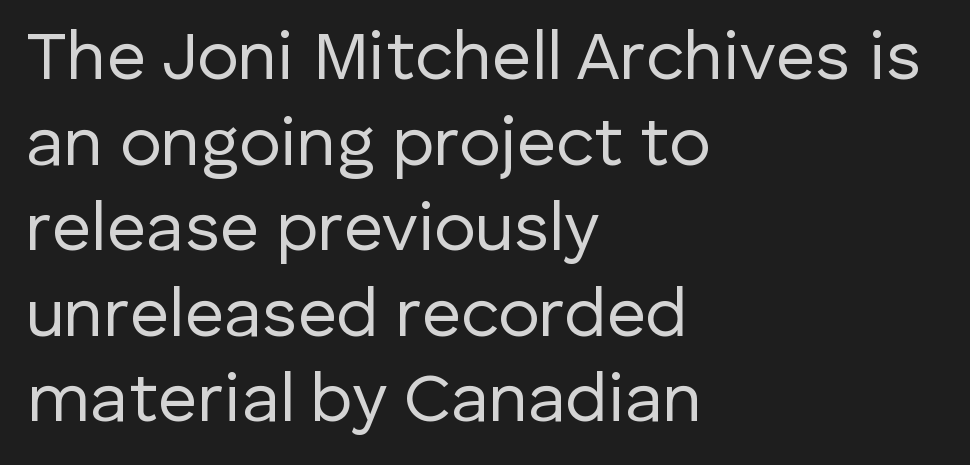
Q: Is the text bold? A: No.
Q: Is the text italic (slanted)? A: No, it is upright.
Q: Is the typeface a serif or a sans-serif typeface? A: Sans-serif.
Q: Is the text underlined? A: No.
Q: How is the paragraph aligned? A: Left-aligned.
Q: Is the spacing between letters normal or unusually wide? A: Normal.
Q: Width (condensed, normal, or wide)? A: Normal.
Q: Stroke contrast? A: Low.
Q: x-height? A: Medium.
Q: Monospaced? A: No.
